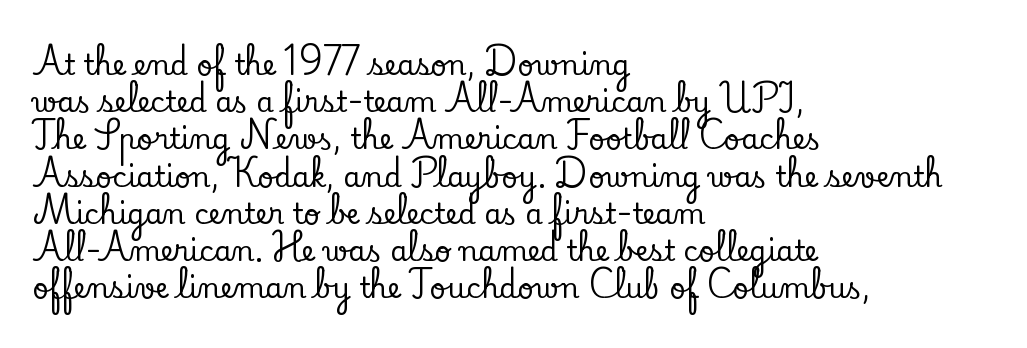
{"serif": "yes", "italic": "no", "width": "normal", "stroke_contrast": "low", "x_height": "small", "monospaced": "no", "underline": "no", "align": "left", "line_spacing": "normal", "line_spacing_ratio": 1.33, "letter_spacing": "normal", "letter_spacing_em": 0.0, "glyph_px": 28}
